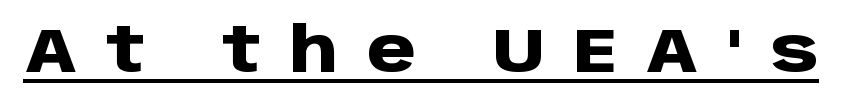
The passage shown is underscored from start to finish. Type style note: lacks serifs. Caption: expanded tracking, letters set apart. Nope, not italic — everything's standing straight.
